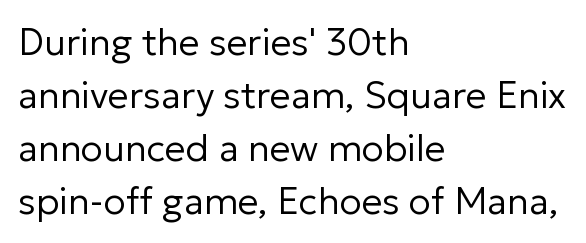
Regular leading. Stroke thickness stays within the range of a standard reading face or lighter. The passage is arranged the way most books set body copy — flush left. The rendering uses natural spacing where letterforms have individual widths. The face used here is a sans, in the tradition of grotesques and geometrics.
